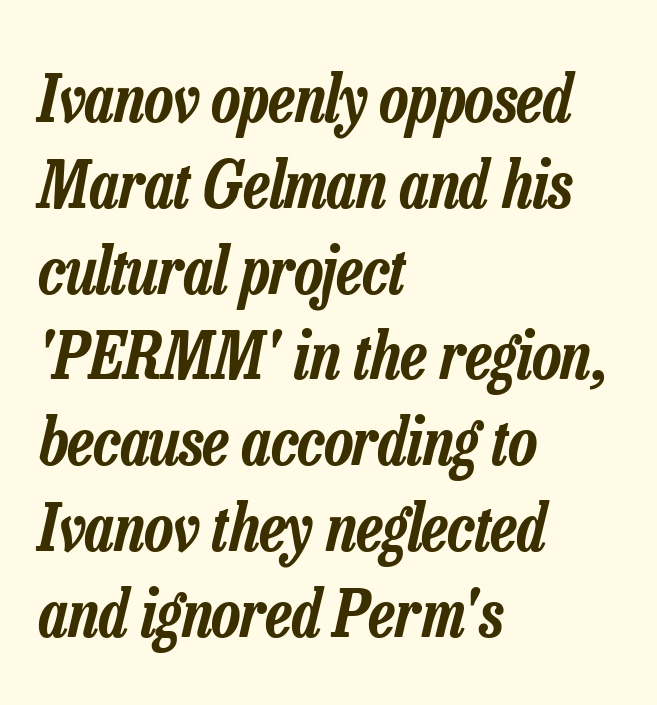
Q: Is the text italic (slanted)? A: Yes, it leans right by about 13 degrees.
Q: Is the text underlined? A: No.
Q: How is the paragraph aligned? A: Left-aligned.
Q: Is the spacing between letters normal or unusually wide? A: Normal.
Q: Is the spacing between lines tight, normal or loose? A: Normal.
Q: Width (condensed, normal, or wide)? A: Condensed.
Q: Stroke contrast? A: Low.
Q: x-height? A: Medium.
Q: Monospaced? A: No.
